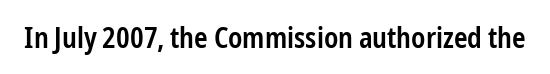
Q: Is the text bold? A: Semi-bold.
Q: Is the text italic (slanted)? A: No, it is upright.
Q: Is the typeface a serif or a sans-serif typeface? A: Sans-serif.
Q: Is the text underlined? A: No.
Q: Is the spacing between letters normal or unusually wide? A: Normal.
Q: Width (condensed, normal, or wide)? A: Condensed.
Q: Stroke contrast? A: Low.
Q: x-height? A: Medium.
Q: Monospaced? A: No.
